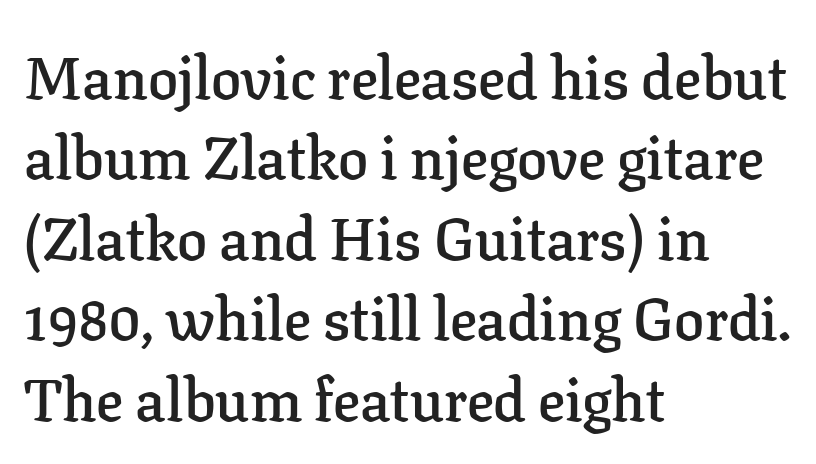
Observe the ordinary spacing: letters are neighbours, not strangers. The strokes are fattened partway — semibold, not bold. Every row of glyphs begins at an identical x-position on the left. This sample keeps an unexceptional amount of space between lines. Vertical strokes here are truly vertical.
